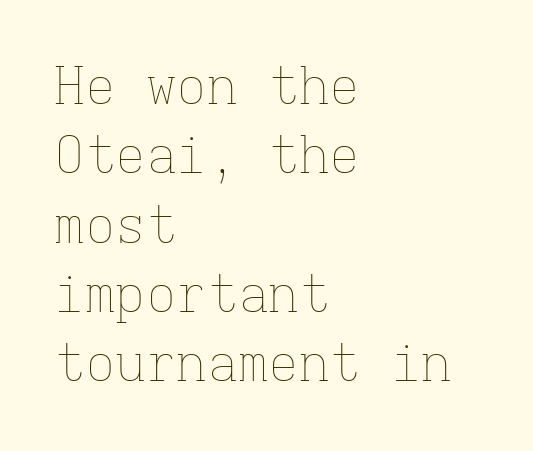
The image shows 51 px thin type, upright, monospaced; set left-aligned, normal line spacing (1.36x), normal letter spacing, not underlined; low stroke contrast and a medium x-height.
